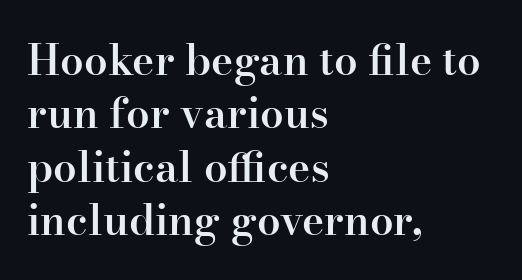
This sample uses plain, unmodified letter spacing. All the whitespace from short lines collects on the right. The passage shown stacks its lines at a standard gap. The passage shown is typeset with a serif family.
